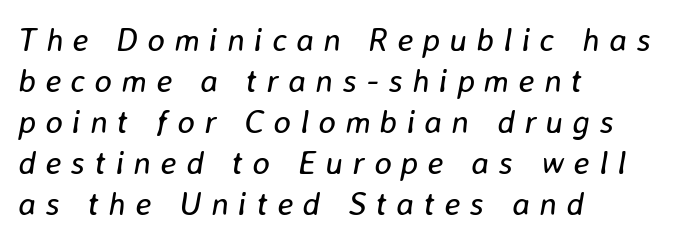
The image shows 33 px regular-weight type, italic (leaning right); set left-aligned, line spacing 1.24x, unusually wide letter spacing (+0.28 em), not underlined; low stroke contrast and a medium x-height.
